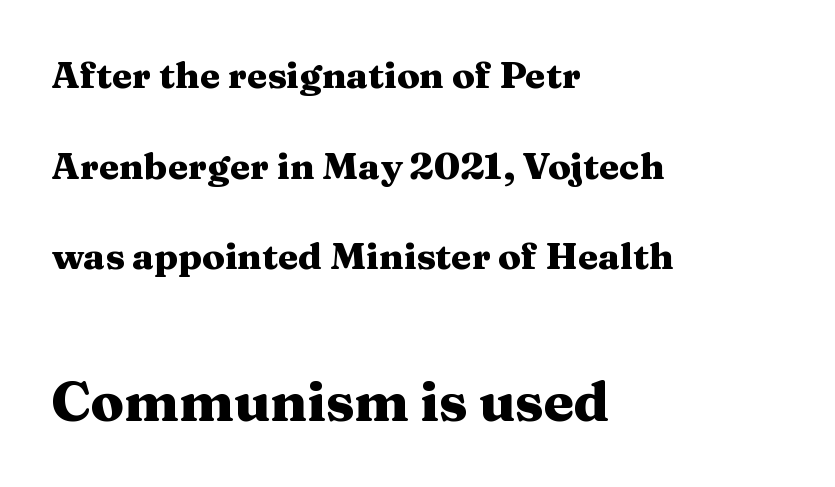
Heft: maximum for text — a bold. In terms of leading, this rendering errs on the spacious side. Students, note that the glyphs here touch the page at normal intervals. Check where the strokes stop: tiny serifs finish them off. The compositor pushed each line to the left boundary.
